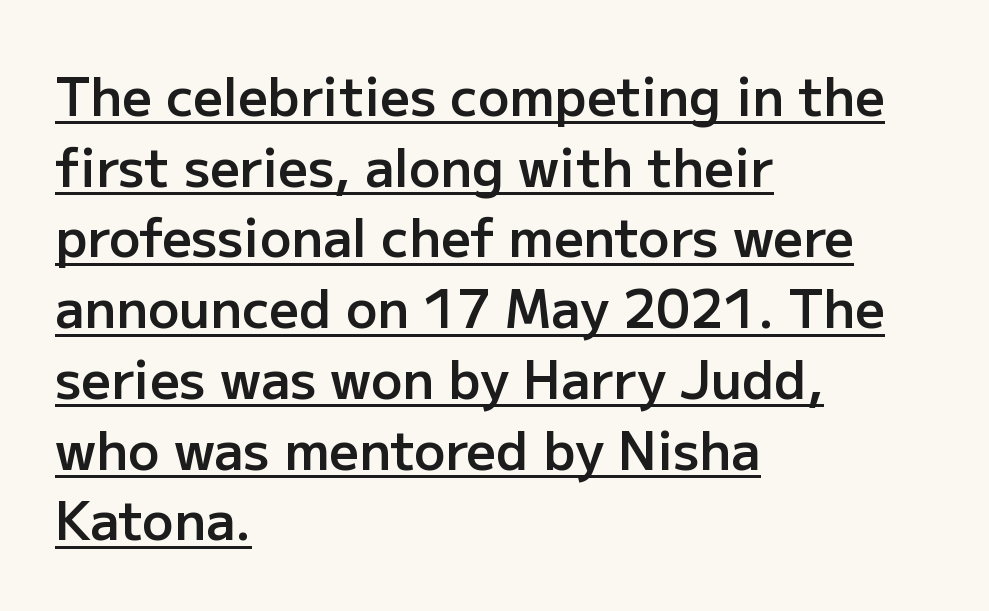
Each letter keeps its own natural width here, so spacing adapts to shape. The passage shown is underscored from start to finish. On the weight axis this lands at semibold, roughly 600. Letterform terminals end flat and unadorned throughout the passage. The horizontal fit of the characters is conventional and even.
